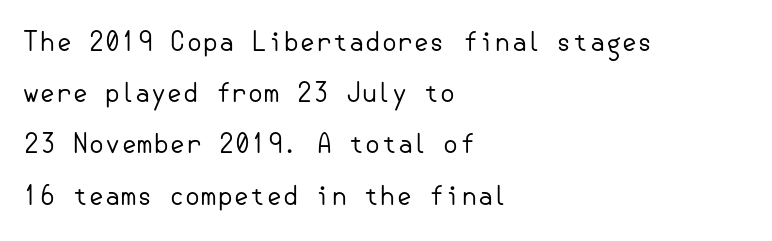
{"italic": "no", "bold": "no", "underline": "no", "align": "left", "line_spacing": "loose", "line_spacing_ratio": 1.97, "letter_spacing": "normal", "letter_spacing_em": 0.0, "glyph_px": 26}
